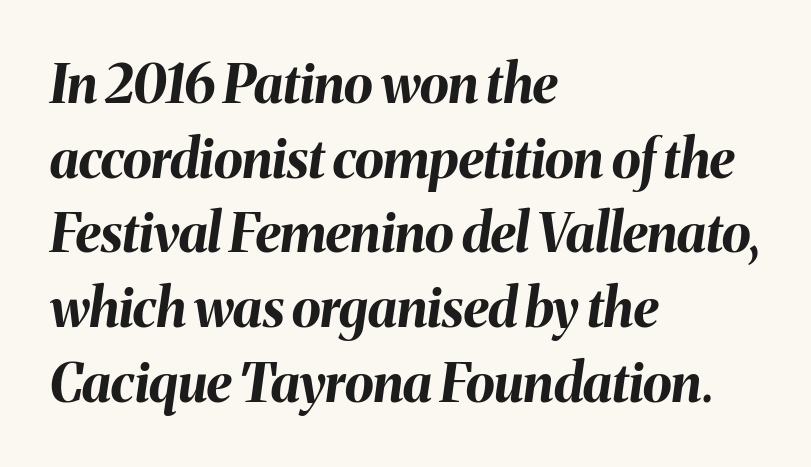
The image shows 53 px bold type, italic (leaning right); set left-aligned, normal line spacing (1.41x), normal letter spacing, not underlined; medium stroke contrast and a medium x-height.
